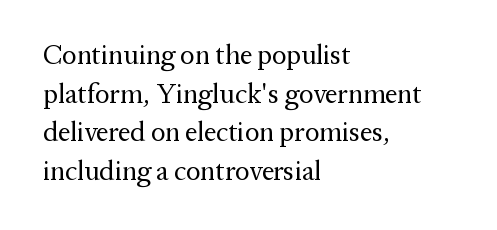
Q: Is the text bold? A: No.
Q: Is the text italic (slanted)? A: No, it is upright.
Q: Is the text underlined? A: No.
Q: How is the paragraph aligned? A: Left-aligned.
Q: Is the spacing between letters normal or unusually wide? A: Normal.
Q: Is the spacing between lines tight, normal or loose? A: Normal.
